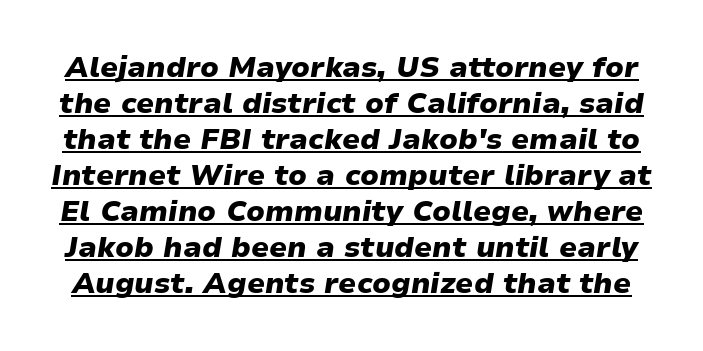
A typesetter would mark this as italic. Compared with typical body copy, the letter spacing here is the same. A continuous stroke trails under the words, as in a hyperlink. Proportional: the letters do not fall into vertical columns. Weight: bold.
